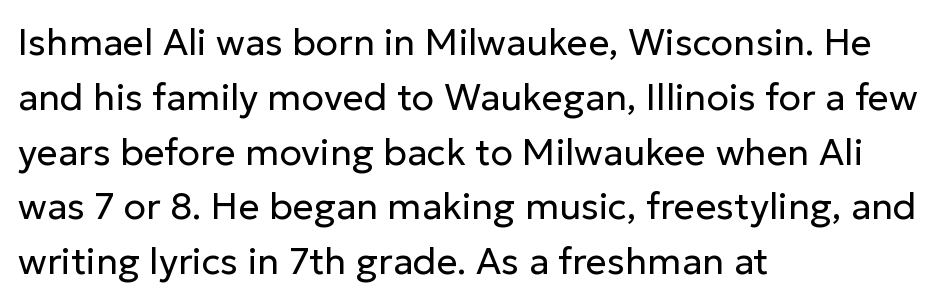
{"serif": "no", "italic": "no", "bold": "no", "weight": "regular", "width": "normal", "stroke_contrast": "low", "x_height": "medium", "monospaced": "no", "underline": "no", "align": "left", "line_spacing": "normal", "line_spacing_ratio": 1.48, "letter_spacing": "normal", "letter_spacing_em": 0.0, "glyph_px": 37}
